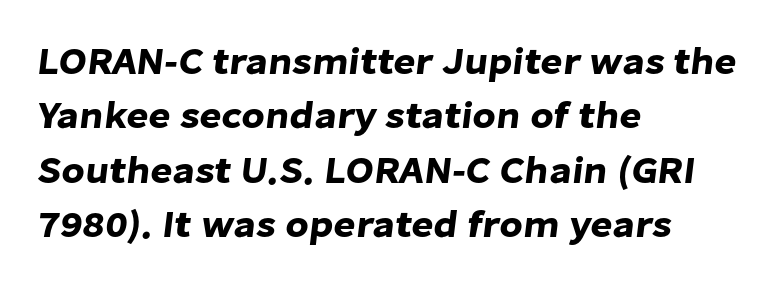
The image shows 38 px sans-serif type; set left-aligned, normal line spacing (1.43x), normal letter spacing, not underlined; low stroke contrast and a medium x-height.
